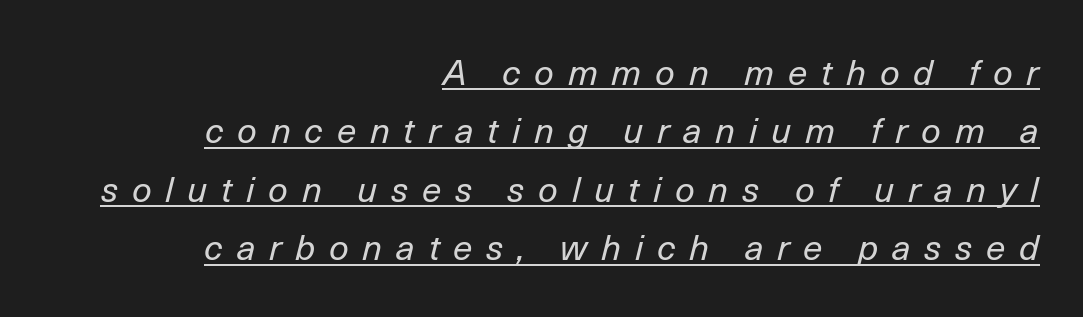
{"italic": "yes", "lean": "right", "slant_degrees": 14, "bold": "no", "weight": "regular", "width": "normal", "stroke_contrast": "low", "x_height": "medium", "monospaced": "no", "underline": "yes", "align": "right", "line_spacing": "normal", "line_spacing_ratio": 1.67, "letter_spacing": "wide", "letter_spacing_em": 0.39, "glyph_px": 35}
